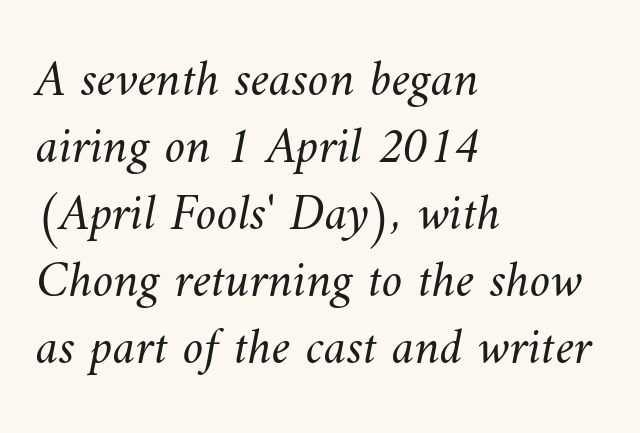
Q: Is the text bold? A: No.
Q: Is the text underlined? A: No.
Q: How is the paragraph aligned? A: Left-aligned.
Q: Is the spacing between letters normal or unusually wide? A: Normal.
Q: Is the spacing between lines tight, normal or loose? A: Normal.
Q: Width (condensed, normal, or wide)? A: Normal.
Q: Stroke contrast? A: Medium.
Q: x-height? A: Small.
Q: Monospaced? A: No.
